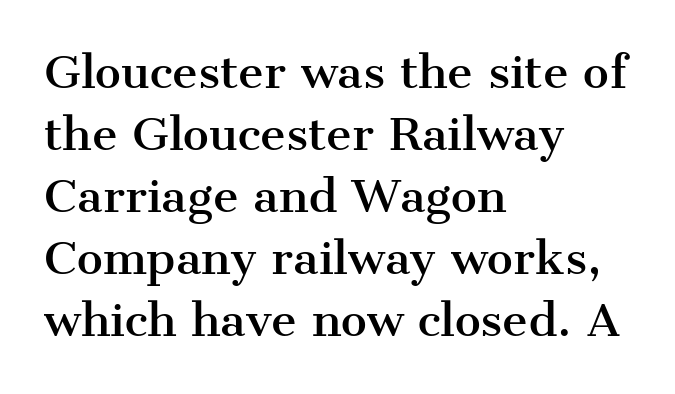
The face used here is proportionally spaced, like ordinary book or web type. Little horizontal feet cap the strokes, marking this as serif type. Interline gaps are of average width in this sample. Visually the block forms a straight wall on the left and a jagged coastline on the right. Any mark beneath the type? The region is blank. How are the letters spaced? Ordinarily, with no added tracking.
